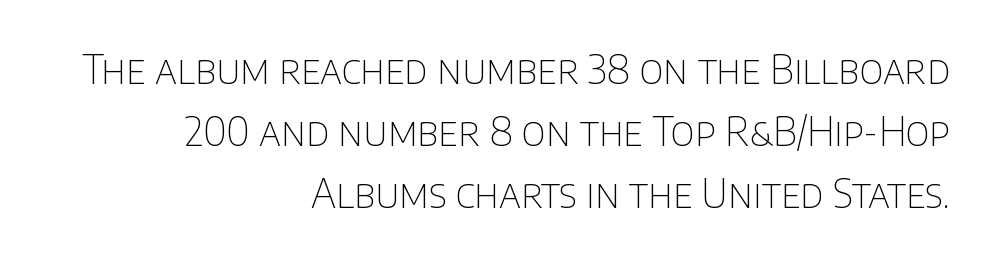
Compared with a typical body face, this is equally light or lighter still. Vertical strokes here are truly vertical. Bare-footed words on every line. The line-height multiplier appears to be the usual default.
